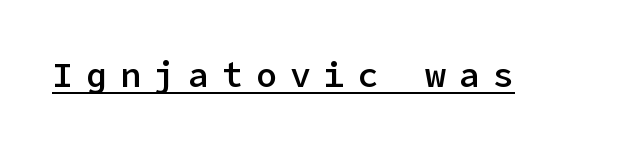
The image shows 35 px semibold sans-serif type, upright; set unusually wide letter spacing (+0.37 em), underlined; low stroke contrast and a medium x-height.
